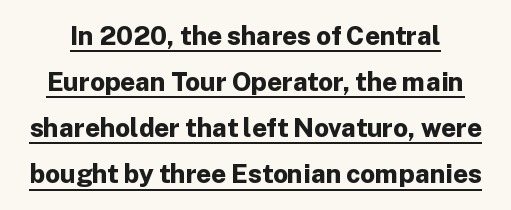
{"italic": "no", "bold": "yes", "underline": "yes", "line_spacing_ratio": 1.77, "letter_spacing": "normal", "letter_spacing_em": 0.0, "glyph_px": 26}
